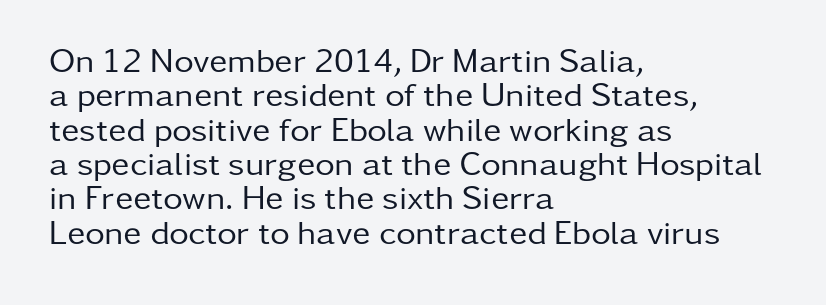
This sample uses a sans-serif face. Quick note: interline space is minimal. These lines are rendered in a variable-pitch font. Here the glyphs are tracked normally, forming tight word shapes. Heft: none added — not bold.
